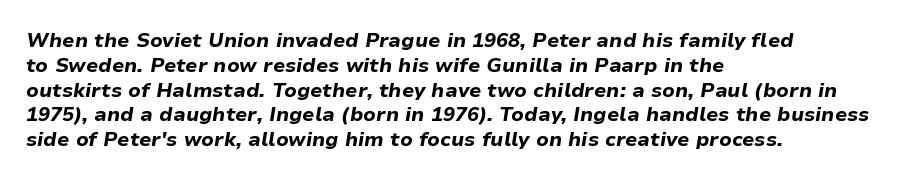
The passage is arranged the way most books set body copy — flush left. Looking at the ascenders, they clearly lean. Descenders hang freely into open space. Each word holds together tightly as a unit, with standard inter-letter gaps. The strokes are fattened all the way to bold.
